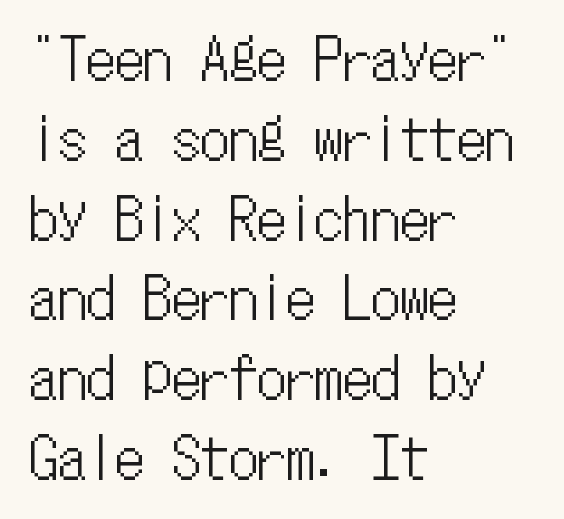
{"italic": "no", "width": "condensed", "stroke_contrast": "low", "x_height": "medium", "monospaced": "yes", "underline": "no", "align": "left", "line_spacing": "normal", "line_spacing_ratio": 1.4, "letter_spacing": "normal", "letter_spacing_em": 0.0, "glyph_px": 57}
